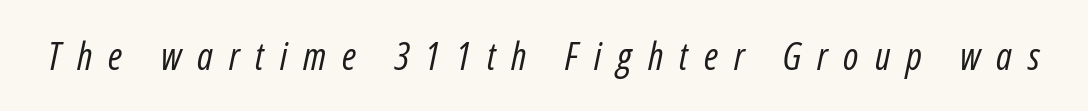
{"italic": "yes", "lean": "right", "slant_degrees": 12, "bold": "no", "weight": "regular", "width": "condensed", "stroke_contrast": "low", "x_height": "medium", "monospaced": "no", "underline": "no", "letter_spacing": "wide", "letter_spacing_em": 0.42, "glyph_px": 38}
